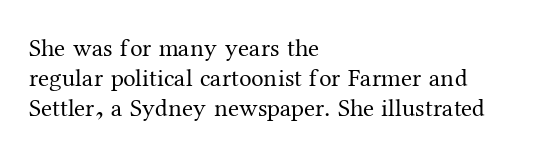
The image shows 25 px text type, upright; set left-aligned, line spacing 1.21x, normal letter spacing, not underlined.
